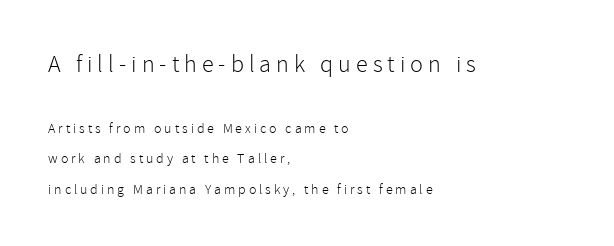
{"italic": "no", "bold": "no", "underline": "no", "align": "left", "line_spacing": "loose", "line_spacing_ratio": 2.16, "letter_spacing": "wide", "letter_spacing_em": 0.21, "larger_block": "first", "size_ratio": 1.71, "glyph_px": 24}
